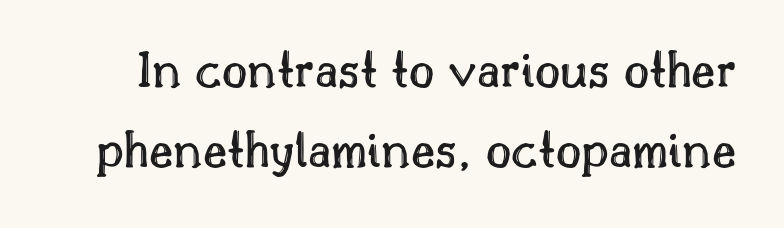
Q: Is the text italic (slanted)? A: No, it is upright.
Q: Is the text underlined? A: No.
Q: Is the spacing between letters normal or unusually wide? A: Normal.
Q: Is the spacing between lines tight, normal or loose? A: Normal.
Q: Width (condensed, normal, or wide)? A: Normal.
Q: x-height? A: Small.
Q: Monospaced? A: No.
